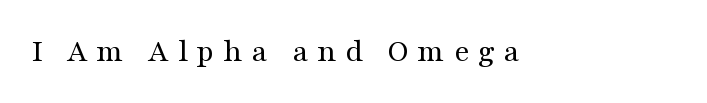
The image shows 33 px regular-weight, wide serif type, upright; set unusually wide letter spacing (+0.26 em), not underlined; medium stroke contrast and a medium x-height.
